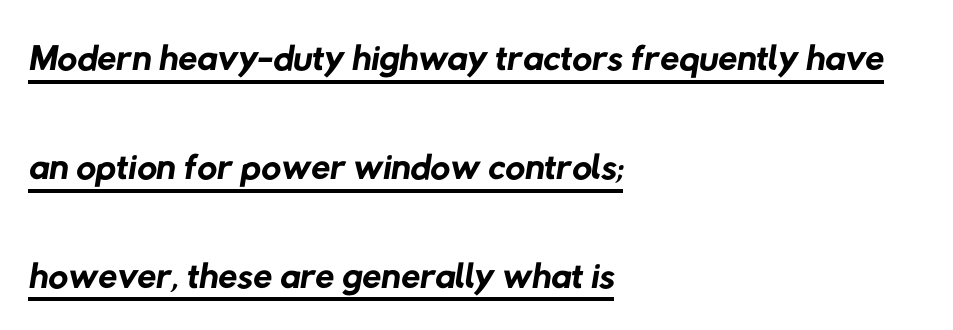
A continuous stroke trails under the words, as in a hyperlink. The type family on display is of the sans-serif kind. How would I describe the line gaps? Wide and relaxed. Nobody touched the tracking dial on this one. The font sits on the lighter half of the weight spectrum, regular included.
